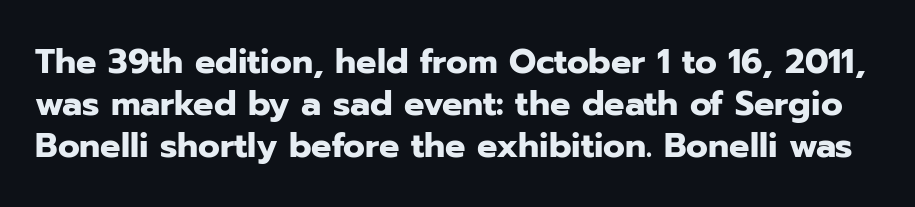
{"serif": "no", "italic": "no", "bold": "yes", "weight": "heavy", "width": "normal", "stroke_contrast": "low", "x_height": "medium", "monospaced": "no", "underline": "no", "line_spacing_ratio": 1.23, "letter_spacing": "normal", "letter_spacing_em": 0.0, "glyph_px": 34}
